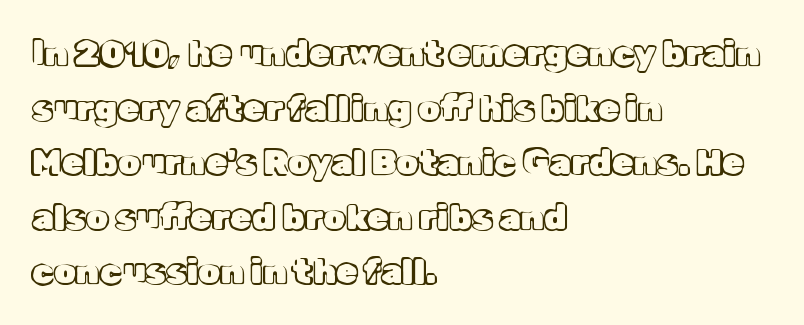
{"italic": "no", "width": "normal", "x_height": "medium", "monospaced": "no", "underline": "no", "align": "left", "line_spacing": "normal", "line_spacing_ratio": 1.56, "letter_spacing": "normal", "letter_spacing_em": 0.0, "glyph_px": 35}
